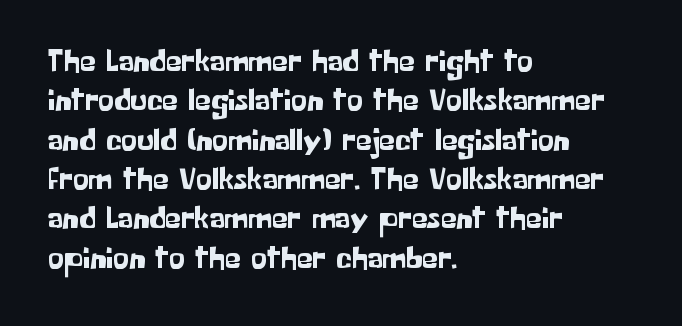
{"serif": "no", "italic": "no", "width": "normal", "stroke_contrast": "low", "x_height": "medium", "monospaced": "no", "underline": "no", "align": "left", "line_spacing_ratio": 1.23, "letter_spacing": "normal", "letter_spacing_em": 0.0, "glyph_px": 32}
